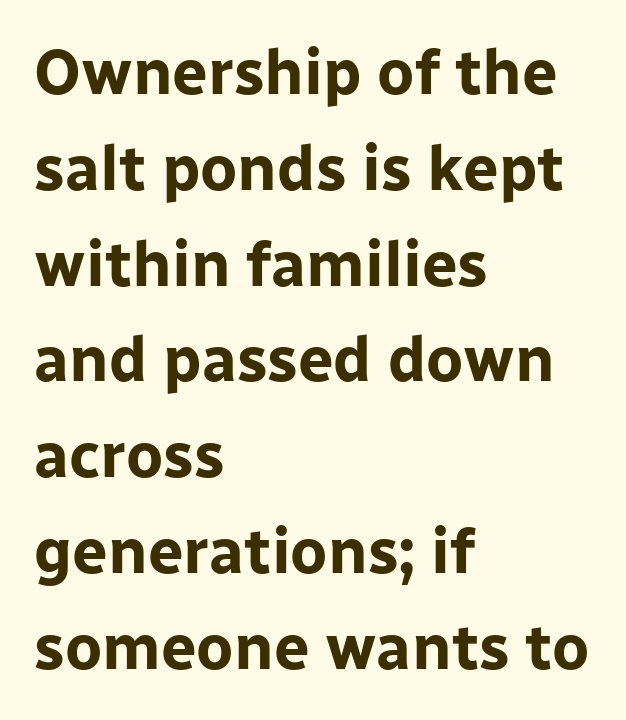
{"serif": "no", "italic": "no", "bold": "yes", "weight": "bold", "width": "normal", "stroke_contrast": "low", "x_height": "medium", "monospaced": "no", "underline": "no", "align": "left", "line_spacing": "normal", "line_spacing_ratio": 1.52, "letter_spacing": "normal", "letter_spacing_em": 0.0, "glyph_px": 63}
